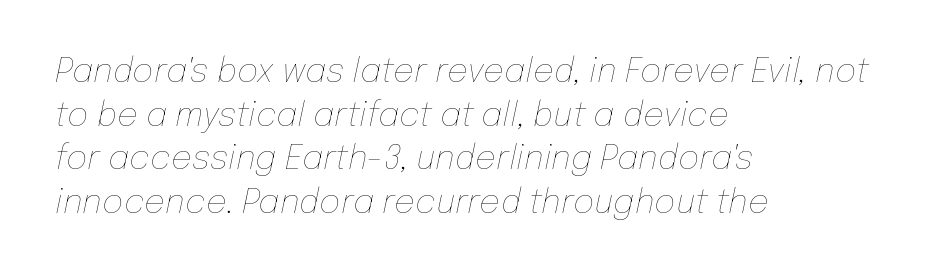
No heavy texture on the line: the type isn't bold. The string is rendered with underlining switched off. Quick note: interline space is typical. Visually the block forms a straight wall on the left and a jagged coastline on the right.
